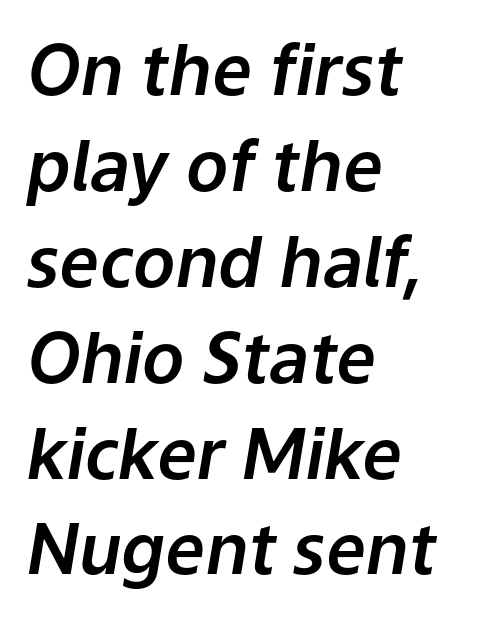
The image shows 70 px text type, italic (leaning right); set left-aligned, normal line spacing (1.37x), normal letter spacing, not underlined; low stroke contrast and a medium x-height.
